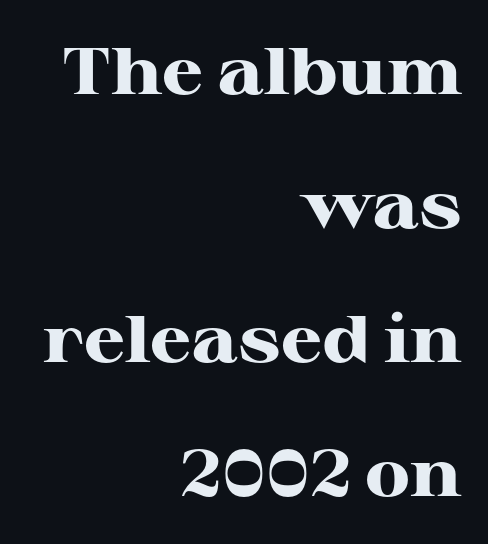
The image shows 66 px heavy, wide serif type, upright; set right-aligned, loose line spacing (2.03x), normal letter spacing, not underlined; high stroke contrast and a medium x-height.
